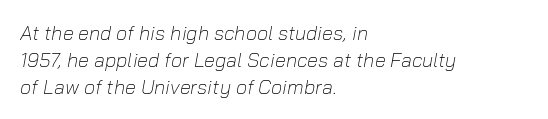
The rendering anchors every line to the left-hand side. This is not heavy type; no bold has been used. Is the type slanted? Yes — the strokes lean at a clear angle. Nobody touched the tracking dial on this one. The passage shown is not underscored anywhere.
